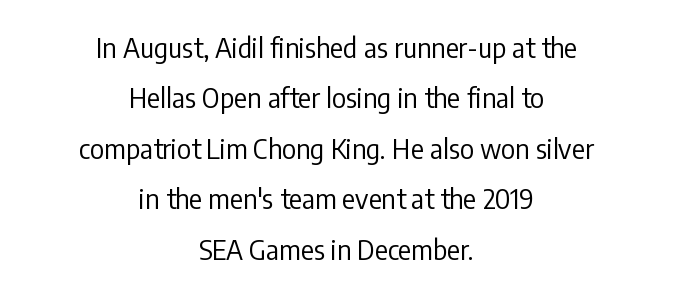
The image shows 27 px text type, upright; set centered, line spacing 1.87x, normal letter spacing, not underlined.
